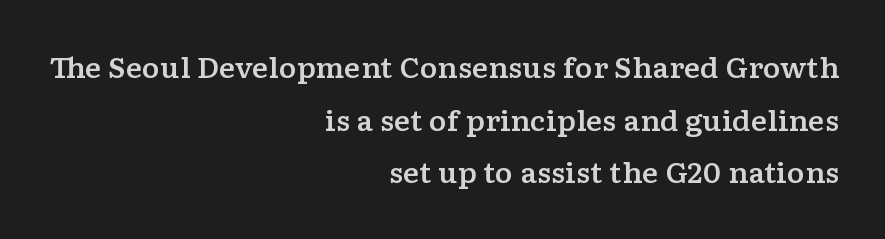
The image shows 27 px text type, upright; set right-aligned, loose line spacing (1.95x), normal letter spacing, not underlined.
